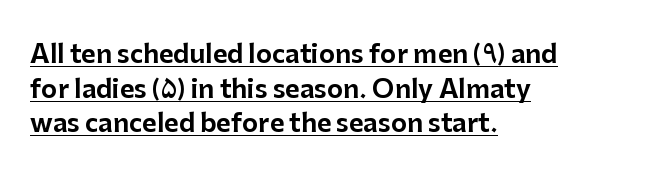
The image shows 25 px text type, upright; set left-aligned, normal line spacing (1.39x), normal letter spacing, underlined.
